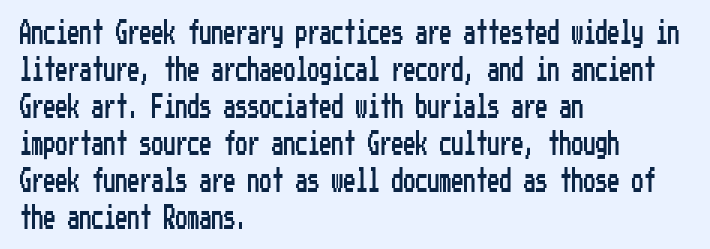
The image shows 24 px text type, upright; set left-aligned, normal line spacing (1.54x), normal letter spacing, not underlined.
